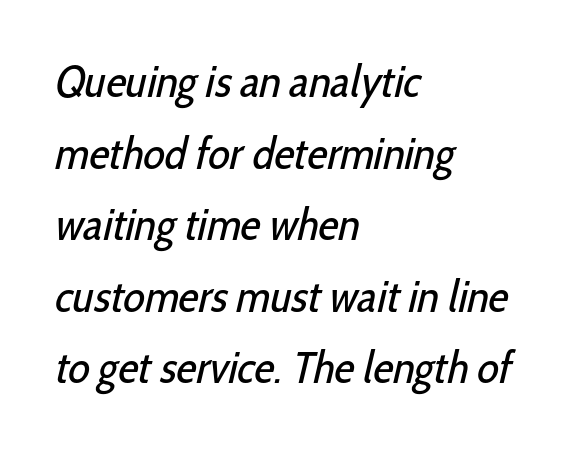
The typesetting does not lean heavy: it is not bold. Honestly, there is no underline to notice here at all. Typographically, this falls in the sans-serif category. Glyph-to-glyph distance matches everyday printed text.
